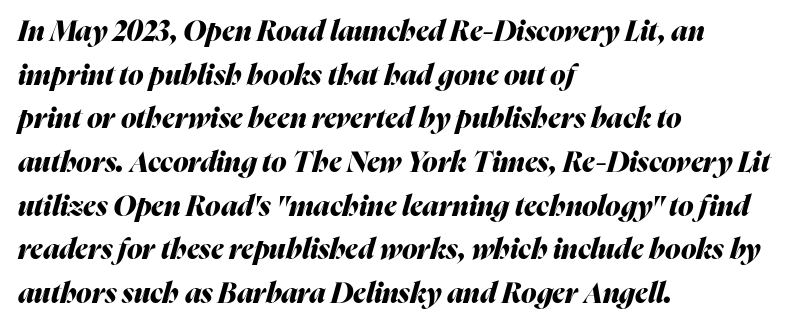
Is this a fixed-width face? No — the glyphs have proportional, varying widths. Is there much room between lines? A standard amount, neither cramped nor airy. Leftover space on each line is placed entirely after the last word. A full-strength bold gives these letters their thick strokes. Rendered with sloped, italic letterforms. The line texture is even and compact thanks to regular tracking.
